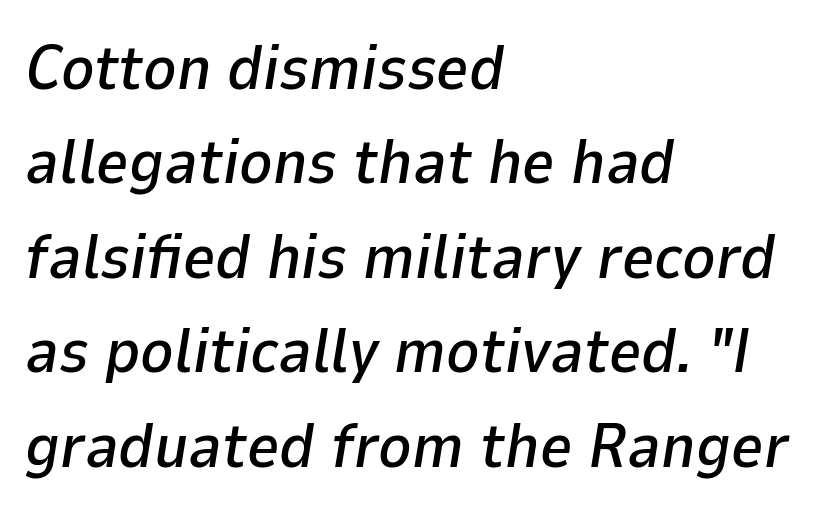
Q: Is the text italic (slanted)? A: Yes, it leans right by about 9 degrees.
Q: Is the text underlined? A: No.
Q: How is the paragraph aligned? A: Left-aligned.
Q: Is the spacing between letters normal or unusually wide? A: Normal.
Q: Is the spacing between lines tight, normal or loose? A: Normal.
Q: Width (condensed, normal, or wide)? A: Normal.
Q: Stroke contrast? A: Low.
Q: x-height? A: Medium.
Q: Monospaced? A: No.
